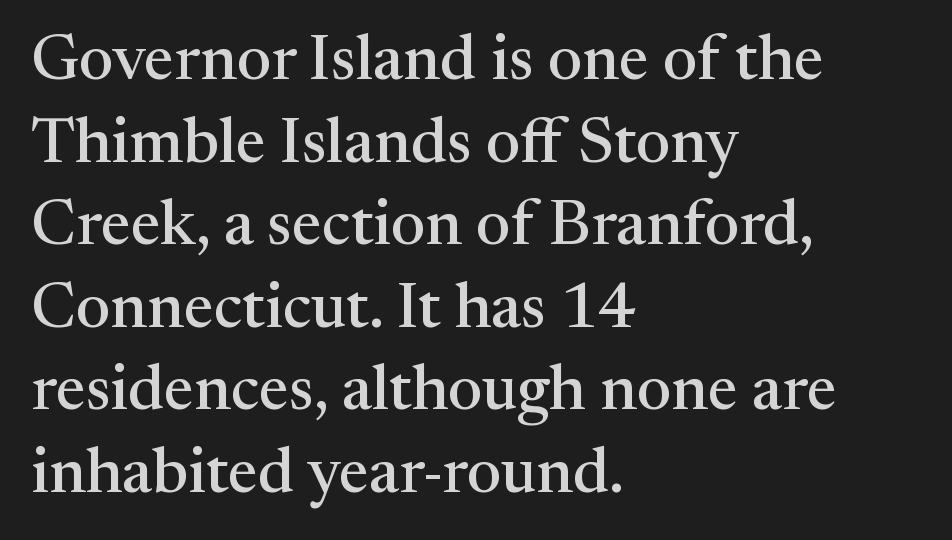
The image shows 64 px serif type, upright; set left-aligned, normal line spacing (1.29x), normal letter spacing, not underlined; medium stroke contrast and a medium x-height.
